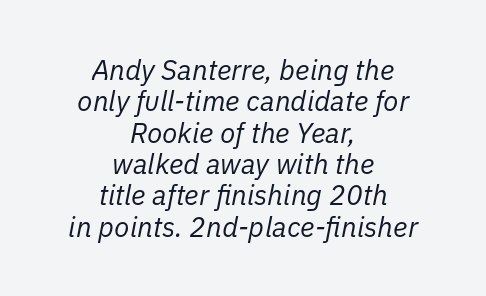
Q: Is the text bold? A: No.
Q: Is the text italic (slanted)? A: Yes, it leans right by about 11 degrees.
Q: Is the text underlined? A: No.
Q: How is the paragraph aligned? A: Centered.
Q: Is the spacing between letters normal or unusually wide? A: Normal.
Q: Is the spacing between lines tight, normal or loose? A: Tight.
Q: Width (condensed, normal, or wide)? A: Normal.
Q: Stroke contrast? A: Low.
Q: x-height? A: Medium.
Q: Monospaced? A: No.
